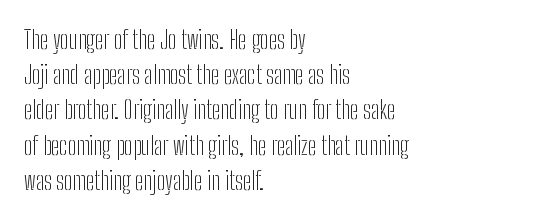
Weight: not bold — regular or lighter. Summary of vertical rhythm: regular, with standard interline spacing. Italic? Not at all — the glyphs are vertical. Words appear dense and cohesive because spacing is normal. Glance below the letters and you will spot only blank space.
